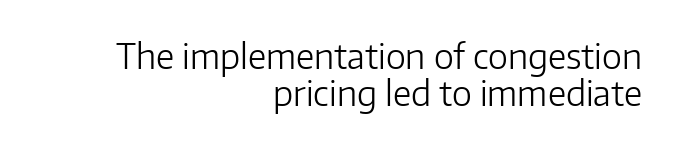
Upright lettering throughout. The lines in this sample share a right terminus and differ only in where they begin. No chunkiness to these letters — they're not bold. Quick note: underline off.
